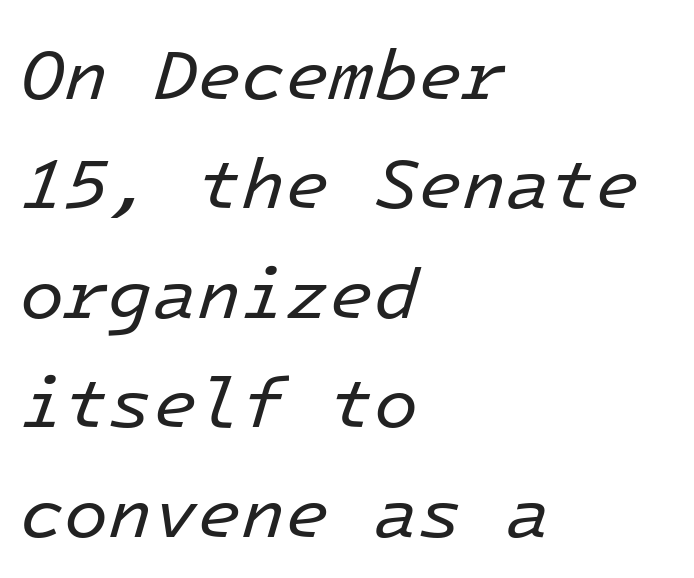
The image shows 72 px regular-weight type, italic (leaning right), monospaced; set left-aligned, normal line spacing (1.52x), normal letter spacing, not underlined; low stroke contrast and a medium x-height.
